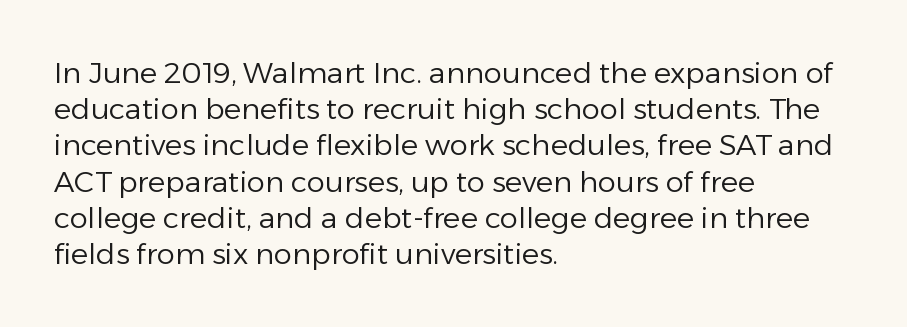
Q: Is the text bold? A: No.
Q: Is the text italic (slanted)? A: No, it is upright.
Q: Is the typeface a serif or a sans-serif typeface? A: Sans-serif.
Q: Is the text underlined? A: No.
Q: How is the paragraph aligned? A: Left-aligned.
Q: Is the spacing between letters normal or unusually wide? A: Normal.
Q: Is the spacing between lines tight, normal or loose? A: Normal.
Q: Width (condensed, normal, or wide)? A: Normal.
Q: Stroke contrast? A: Low.
Q: x-height? A: Medium.
Q: Monospaced? A: No.
